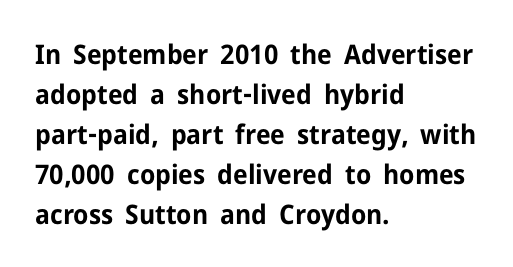
A student would call this left alignment; a typographer would say flush left, rag right. Lines of text with bare space underneath. Does the weight exceed regular? Yes, all the way to bold. Posture: vertical. The rows are spaced the way most documents space them. In terms of letterspacing, this is plain default setting.
